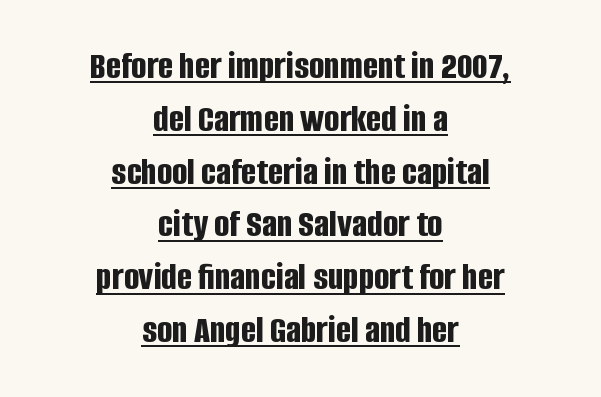
{"serif": "no", "italic": "no", "bold": "yes", "weight": "bold", "width": "condensed", "stroke_contrast": "low", "x_height": "large", "monospaced": "no", "underline": "yes", "align": "center", "line_spacing": "normal", "line_spacing_ratio": 1.32, "letter_spacing": "normal", "letter_spacing_em": 0.0, "glyph_px": 40}
